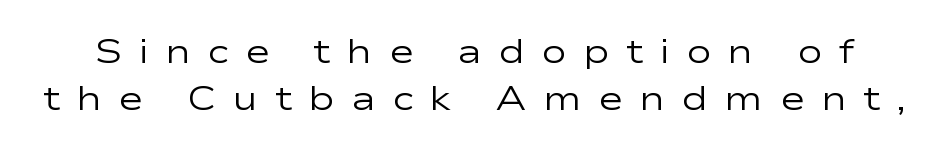
Q: Is the text bold? A: No.
Q: Is the text italic (slanted)? A: No, it is upright.
Q: Is the typeface a serif or a sans-serif typeface? A: Sans-serif.
Q: Is the text underlined? A: No.
Q: Is the spacing between letters normal or unusually wide? A: Unusually wide.
Q: Is the spacing between lines tight, normal or loose? A: Normal.
Q: Width (condensed, normal, or wide)? A: Wide.
Q: Stroke contrast? A: Low.
Q: x-height? A: Medium.
Q: Monospaced? A: No.
